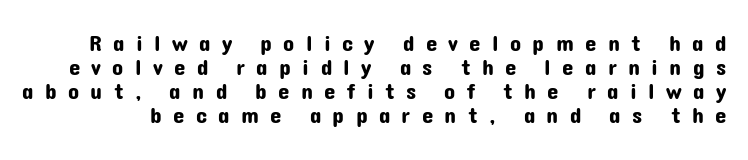
{"italic": "no", "underline": "no", "line_spacing": "tight", "line_spacing_ratio": 1.05, "letter_spacing": "wide", "letter_spacing_em": 0.49, "glyph_px": 23}
